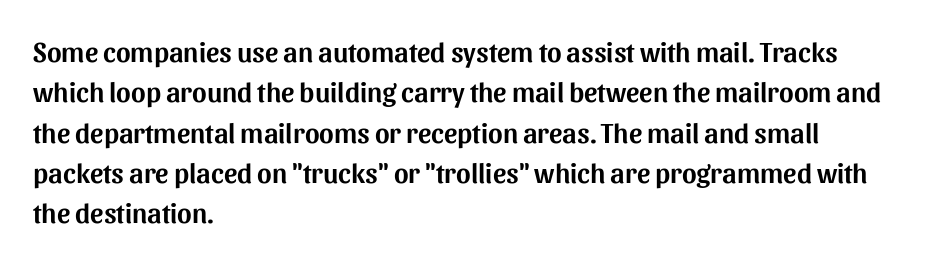
The image shows 28 px sans-serif type, upright; set left-aligned, normal line spacing (1.44x), normal letter spacing, not underlined; medium stroke contrast and a medium x-height.
